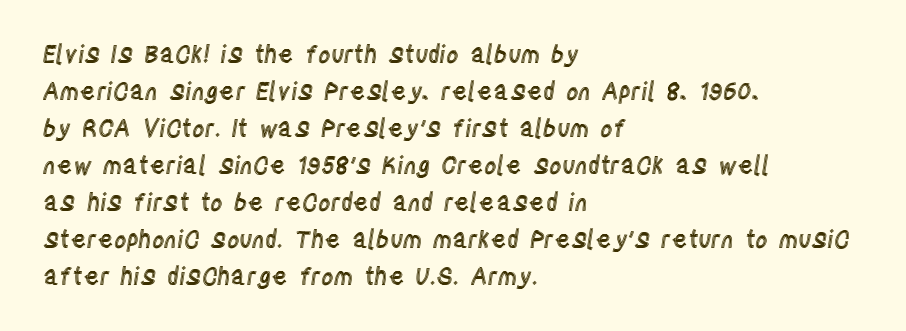
The lines in this sample share a left origin and differ only in where they stop. Glance below the letters and you will spot only blank space. The line-height multiplier appears to be the usual default. No extra tracking has been applied to these lines.
